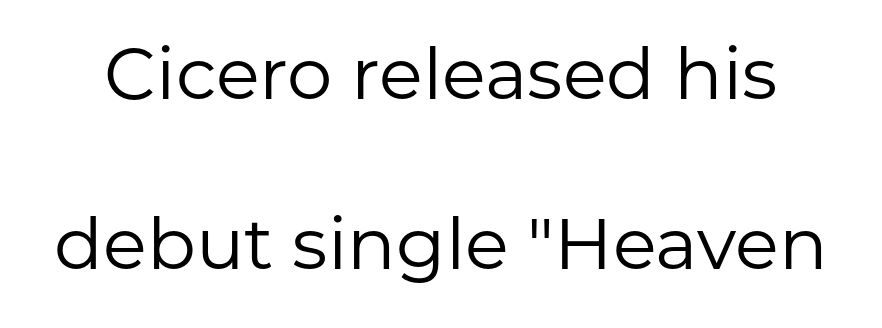
Q: Is the text bold? A: No.
Q: Is the text italic (slanted)? A: No, it is upright.
Q: Is the typeface a serif or a sans-serif typeface? A: Sans-serif.
Q: Is the text underlined? A: No.
Q: Is the spacing between letters normal or unusually wide? A: Normal.
Q: Is the spacing between lines tight, normal or loose? A: Loose.
Q: Width (condensed, normal, or wide)? A: Normal.
Q: Stroke contrast? A: Low.
Q: x-height? A: Medium.
Q: Monospaced? A: No.
